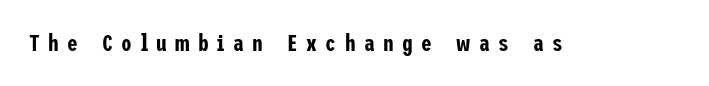
Posture: straight, roman, zero tilt. Descender tails drop into unmarked territory. There is plenty of visible air inserted between adjacent glyphs.
